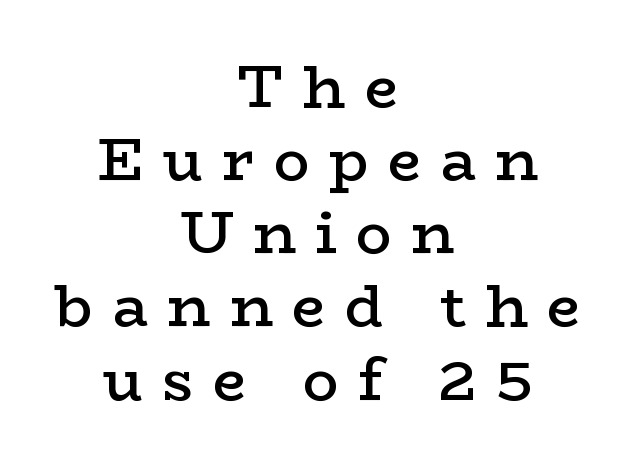
The compositor balanced each line on the midline. Look at the tracking — it's clearly loosened, letters drifting apart. You could not count columns in this text — the font is proportionally spaced. The words here are not underlined. Set as a demibold, roughly 600 on the weight scale. Examine the stroke ends and you'll spot serifs.
